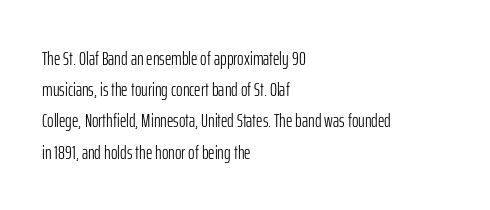
The image shows 20 px text type, upright; set left-aligned, normal line spacing (1.56x), normal letter spacing, not underlined.
